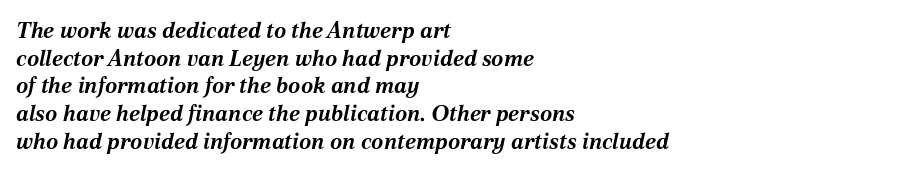
{"italic": "yes", "lean": "right", "slant_degrees": 12, "bold": "yes", "underline": "no", "align": "left", "line_spacing": "normal", "line_spacing_ratio": 1.26, "letter_spacing": "normal", "letter_spacing_em": 0.0, "glyph_px": 22}
